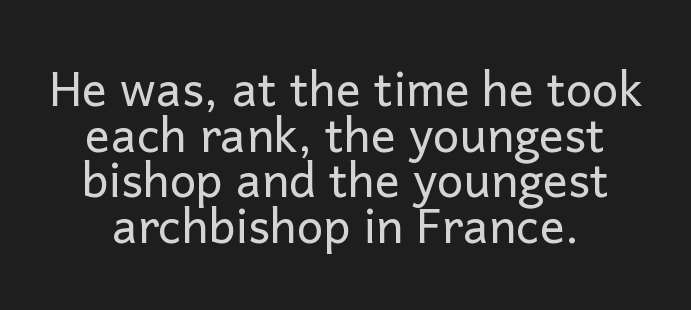
The image shows 47 px regular-weight sans-serif type, upright; set tight line spacing (0.97x), normal letter spacing, not underlined; low stroke contrast and a medium x-height.
